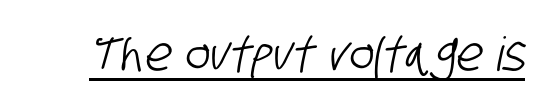
{"serif": "no", "width": "condensed", "stroke_contrast": "low", "x_height": "large", "monospaced": "no", "underline": "yes", "letter_spacing": "normal", "letter_spacing_em": 0.0, "glyph_px": 47}
